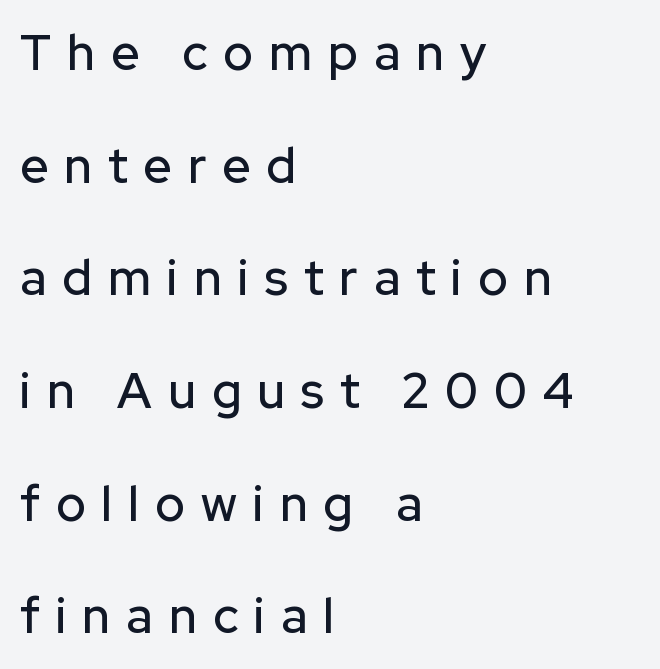
Q: Is the text italic (slanted)? A: No, it is upright.
Q: Is the typeface a serif or a sans-serif typeface? A: Sans-serif.
Q: Is the text underlined? A: No.
Q: How is the paragraph aligned? A: Left-aligned.
Q: Is the spacing between letters normal or unusually wide? A: Unusually wide.
Q: Is the spacing between lines tight, normal or loose? A: Loose.
Q: Width (condensed, normal, or wide)? A: Normal.
Q: Stroke contrast? A: Low.
Q: x-height? A: Medium.
Q: Monospaced? A: No.
